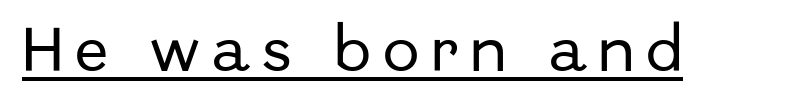
A continuous stroke trails under the words, as in a hyperlink. The tracking reads as deliberately expanded to a designer's eye. The lettering holds an erect, upright posture throughout. The letters advance in unequal steps, a hallmark of proportional type. Type style note: lacks serifs.
